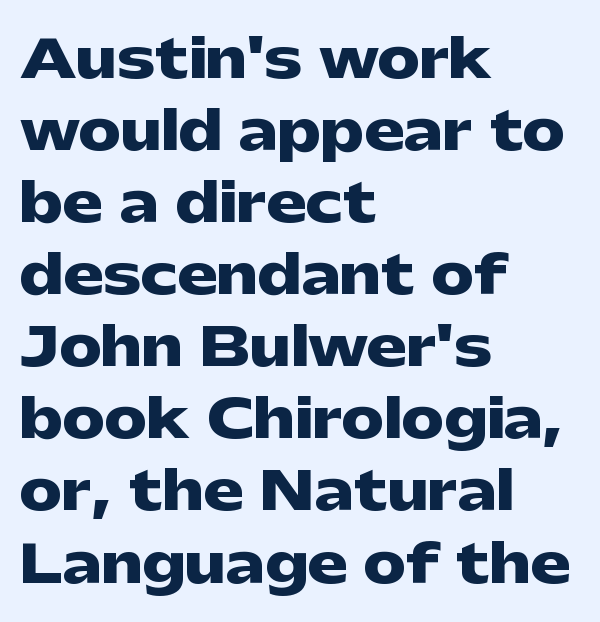
{"serif": "no", "italic": "no", "bold": "yes", "weight": "heavy", "width": "wide", "stroke_contrast": "low", "x_height": "medium", "monospaced": "no", "underline": "no", "align": "left", "line_spacing": "normal", "line_spacing_ratio": 1.36, "letter_spacing": "normal", "letter_spacing_em": 0.0, "glyph_px": 53}
